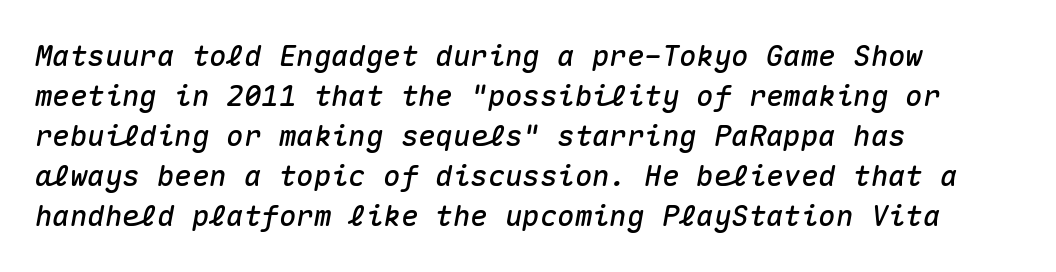
The passage shown stacks its lines at a standard gap. The passage shown leans; its letterforms are oblique. Beneath every word, the page is bare. Looks like terminal output: every glyph gets an equal slot. Notice how the passage keeps a crisp vertical edge on the left only.
